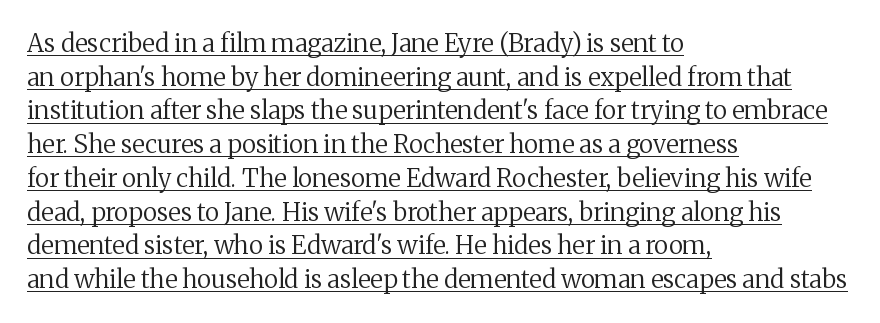
Honestly, the row spacing looks completely unremarkable. In designer terms, the underline attribute is active on this setting. You can tell it's not italic because the verticals are truly vertical. A classic flush-left, rag-right setting is used for this passage. The type is set solid horizontally, with unmodified tracking.
